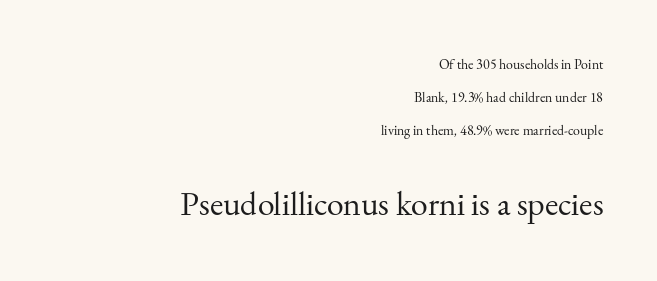
Line spacing here is loose. Quick note: not italic, upright. A typesetter would call this proportional, since set widths differ per character. Is this a sans? No — the strokes have serifs.
